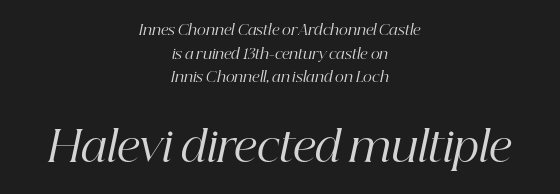
The image shows 42 px regular-weight serif type, italic (leaning right); set centered, normal line spacing (1.69x), normal letter spacing, not underlined; the second (bottom) block is 3.0x larger; high stroke contrast and a medium x-height.
